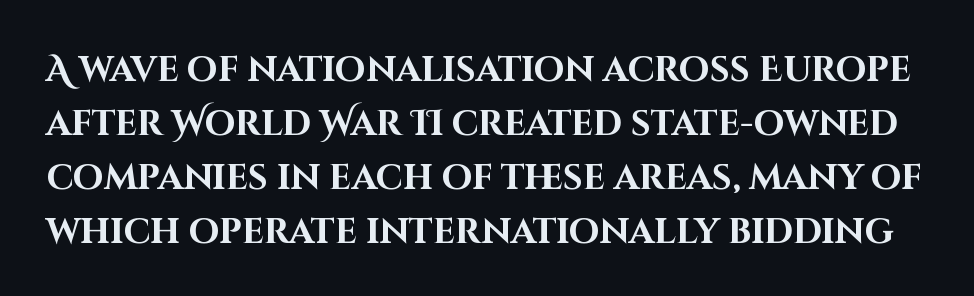
Q: Is the text bold? A: Yes.
Q: Is the text italic (slanted)? A: No, it is upright.
Q: Is the typeface a serif or a sans-serif typeface? A: Sans-serif.
Q: Is the text underlined? A: No.
Q: Is the spacing between letters normal or unusually wide? A: Normal.
Q: Is the spacing between lines tight, normal or loose? A: Normal.
Q: Width (condensed, normal, or wide)? A: Normal.
Q: Stroke contrast? A: High.
Q: x-height? A: Large.
Q: Monospaced? A: No.
